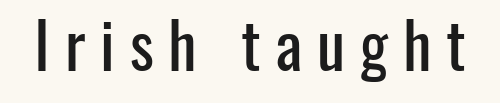
Every stem runs plumb, perpendicular to the baseline. A typesetter would call this proportional, since set widths differ per character. Quick note: underline off. This rendering widens character spacing well past its baseline value.
